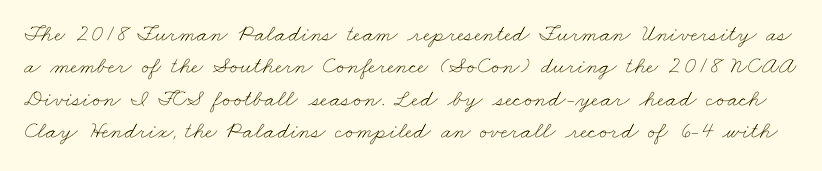
{"bold": "no", "underline": "no", "line_spacing": "normal", "line_spacing_ratio": 1.35, "letter_spacing": "normal", "letter_spacing_em": 0.0, "glyph_px": 24}
